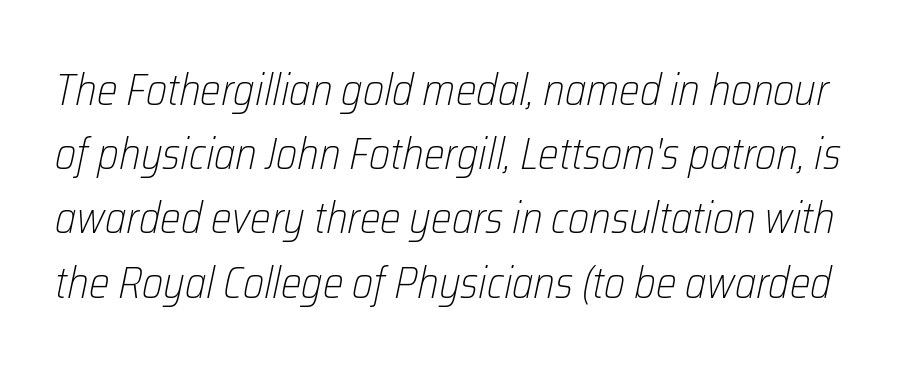
The passage shown leans; its letterforms are oblique. Here the designer chose a conventional face with non-uniform glyph widths. Is there much room between lines? A standard amount, neither cramped nor airy. No extra ink here — the face is not bold.
